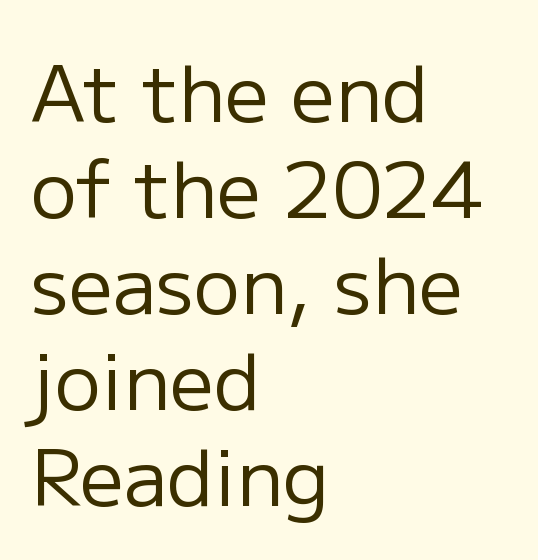
Q: Is the text bold? A: No.
Q: Is the text italic (slanted)? A: No, it is upright.
Q: Is the typeface a serif or a sans-serif typeface? A: Sans-serif.
Q: Is the text underlined? A: No.
Q: How is the paragraph aligned? A: Left-aligned.
Q: Is the spacing between letters normal or unusually wide? A: Normal.
Q: Width (condensed, normal, or wide)? A: Normal.
Q: Stroke contrast? A: Low.
Q: x-height? A: Medium.
Q: Monospaced? A: No.
